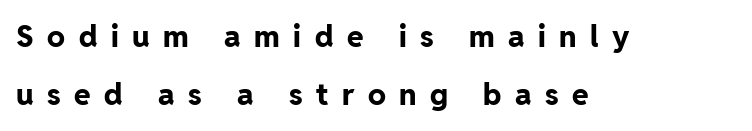
You could not count columns in this text — the font is proportionally spaced. The space directly below the letters is spotless. These lines were composed using upright roman letters. Horizontal bands of white between lines are thick stripes.
